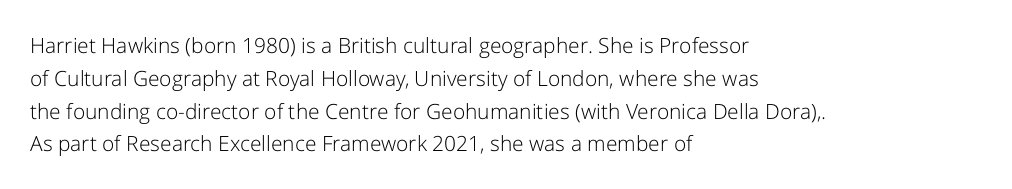
The image shows 21 px text type, upright; set left-aligned, normal line spacing (1.56x), normal letter spacing, not underlined.
